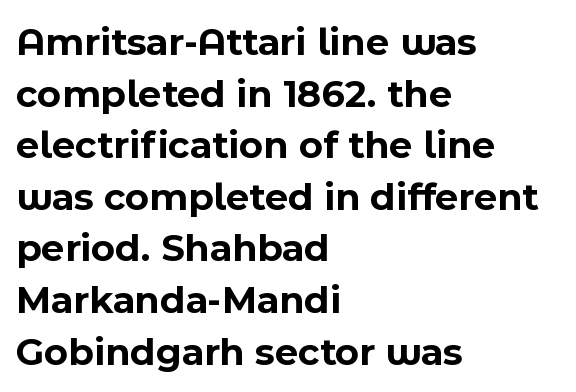
{"serif": "no", "italic": "no", "bold": "yes", "weight": "bold", "width": "normal", "x_height": "medium", "monospaced": "no", "underline": "no", "align": "left", "line_spacing": "normal", "line_spacing_ratio": 1.29, "letter_spacing": "normal", "letter_spacing_em": 0.0, "glyph_px": 40}
